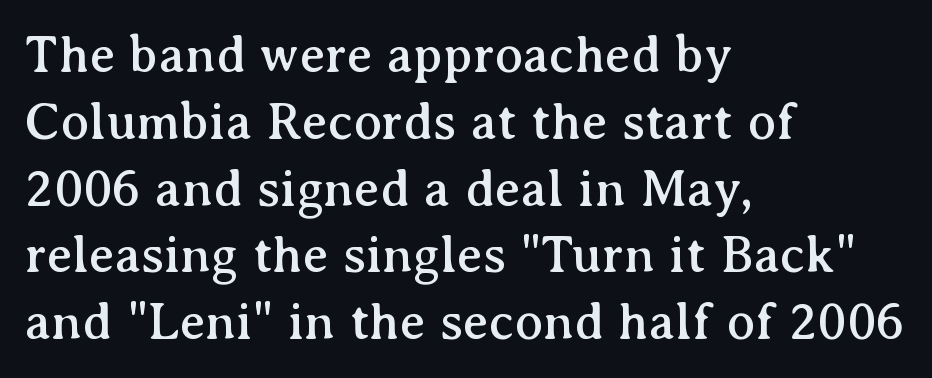
The image shows 53 px serif type, upright; set left-aligned, normal line spacing (1.26x), normal letter spacing, not underlined; medium stroke contrast and a medium x-height.
